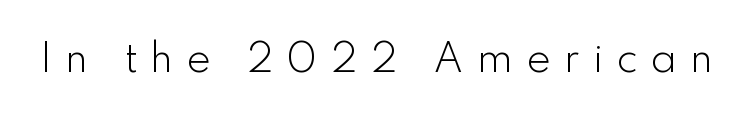
{"serif": "no", "italic": "no", "bold": "no", "weight": "light", "width": "normal", "stroke_contrast": "low", "x_height": "small", "monospaced": "no", "underline": "no", "letter_spacing": "wide", "letter_spacing_em": 0.35, "glyph_px": 37}
